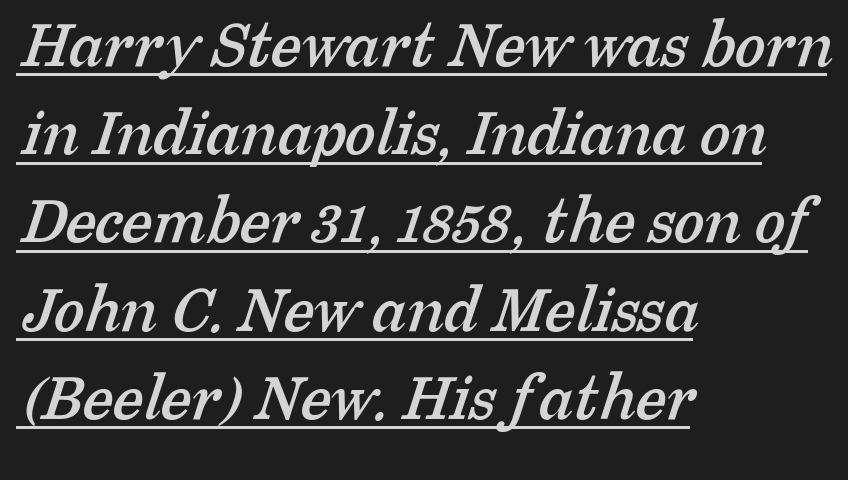
Note the varied advance widths — an 'i' is clearly narrower than an 'm'. If you drew a ruler down the left edge, every line would touch it. Does extra space separate the letters? No, they use regular spacing. Honestly, the underline is the first thing you notice here.
